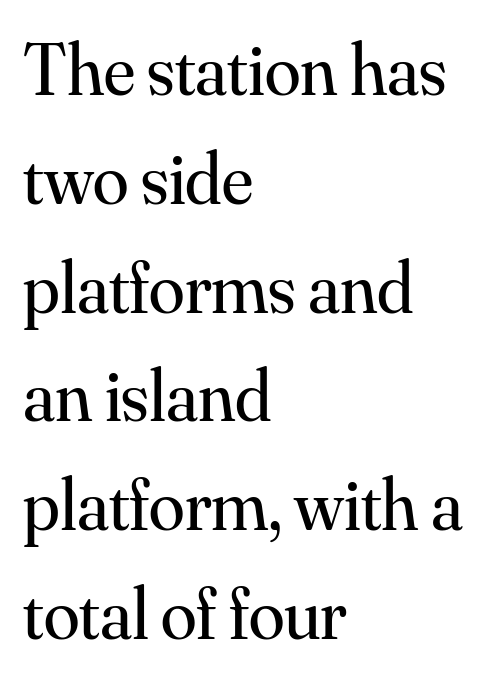
{"serif": "yes", "italic": "no", "bold": "no", "weight": "regular", "width": "normal", "stroke_contrast": "medium", "x_height": "small", "monospaced": "no", "underline": "no", "align": "left", "line_spacing": "normal", "line_spacing_ratio": 1.49, "letter_spacing": "normal", "letter_spacing_em": 0.0, "glyph_px": 73}
